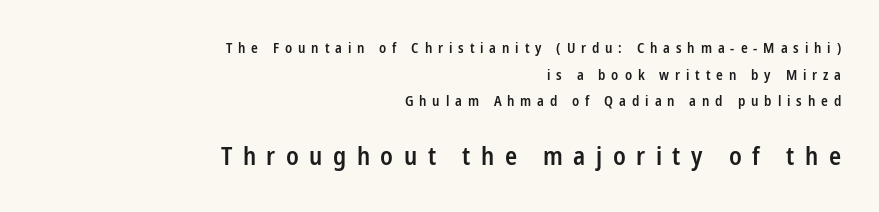
Loose tracking; the words dissolve into strings of separated letters. Horizontal bands of white between lines are thick stripes. In terms of weight, the rendering is demibold, just under bold. These two chunks differ in scale, with the bottom chunk taking the larger measure.
